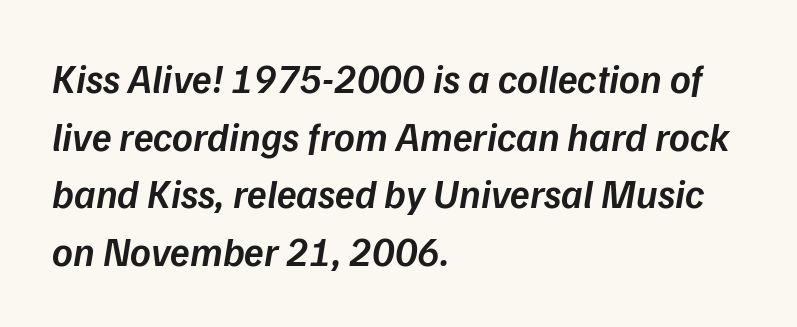
Q: Is the text bold? A: Semi-bold.
Q: Is the text italic (slanted)? A: Yes, it leans right by about 9 degrees.
Q: Is the text underlined? A: No.
Q: How is the paragraph aligned? A: Left-aligned.
Q: Is the spacing between letters normal or unusually wide? A: Normal.
Q: Is the spacing between lines tight, normal or loose? A: Normal.
Q: Width (condensed, normal, or wide)? A: Normal.
Q: Stroke contrast? A: Low.
Q: x-height? A: Medium.
Q: Monospaced? A: No.
